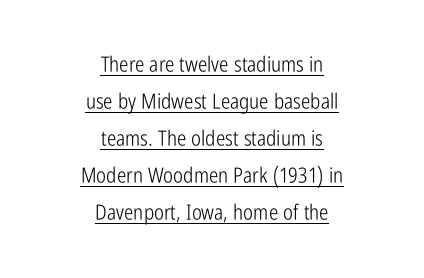
Here the glyphs are tracked normally, forming tight word shapes. Posture: straight, roman, zero tilt. This reads as an unemphasized weight, regular at the heaviest. In designer terms, the underline attribute is active on this setting. One-word summary of the alignment: center.
